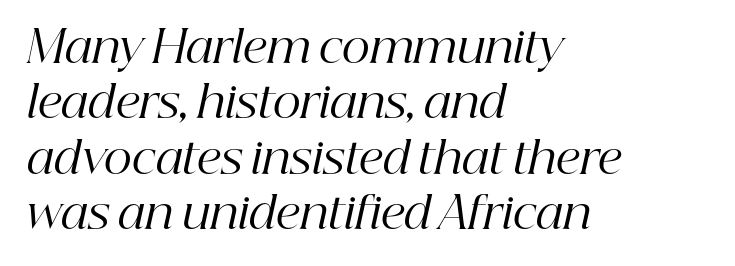
Q: Is the text bold? A: No.
Q: Is the text italic (slanted)? A: Yes, it leans right by about 12 degrees.
Q: Is the typeface a serif or a sans-serif typeface? A: Serif.
Q: Is the text underlined? A: No.
Q: How is the paragraph aligned? A: Left-aligned.
Q: Is the spacing between letters normal or unusually wide? A: Normal.
Q: Is the spacing between lines tight, normal or loose? A: Normal.
Q: Width (condensed, normal, or wide)? A: Normal.
Q: Stroke contrast? A: High.
Q: x-height? A: Medium.
Q: Monospaced? A: No.
